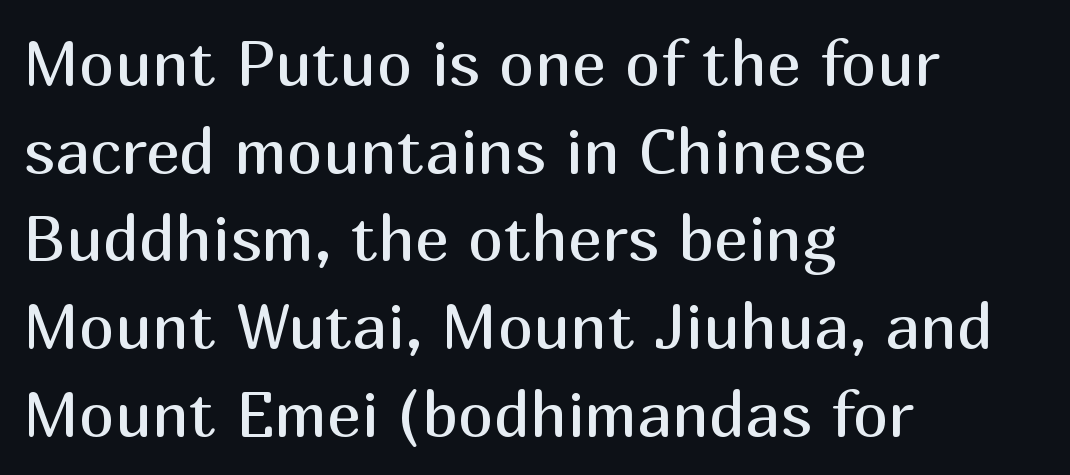
The image shows 64 px regular-weight sans-serif type, upright; set left-aligned, normal line spacing (1.37x), normal letter spacing, not underlined; medium stroke contrast and a medium x-height.
